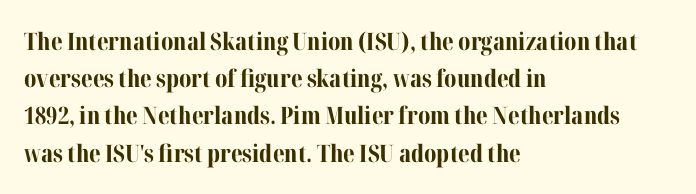
Q: Is the text bold? A: Yes.
Q: Is the text italic (slanted)? A: No, it is upright.
Q: Is the text underlined? A: No.
Q: How is the paragraph aligned? A: Left-aligned.
Q: Is the spacing between letters normal or unusually wide? A: Normal.
Q: Is the spacing between lines tight, normal or loose? A: Normal.
